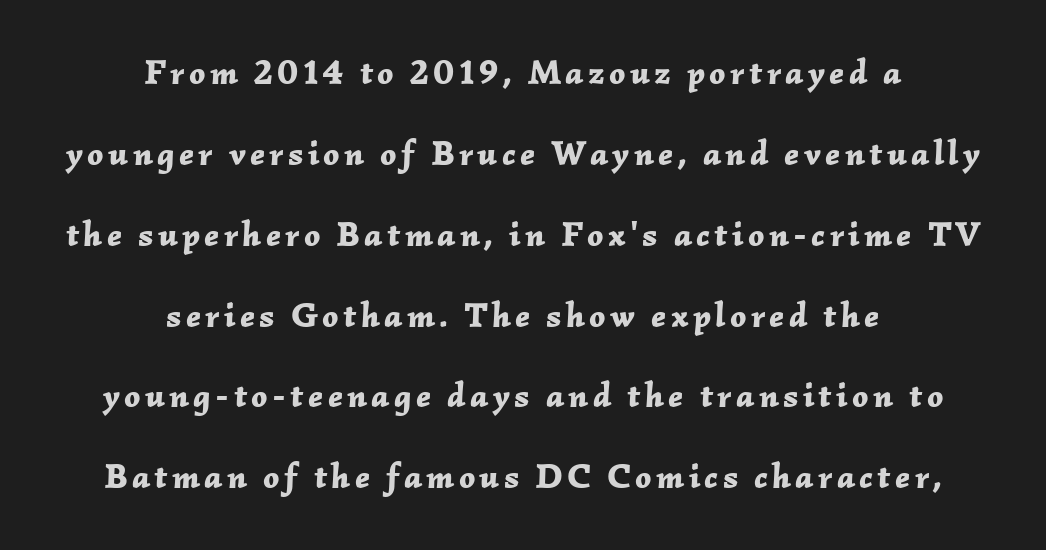
Proportional: the letters do not fall into vertical columns. Short and long lines alike share a common midpoint. An italicized treatment has been applied to the whole sample. Caption: bold face, heavy strokes. Type without underlining. You could fit nearly another row in the gap between these rows.
